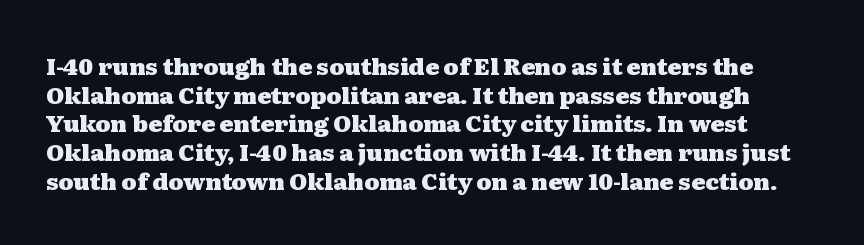
{"italic": "no", "bold": "yes", "underline": "no", "line_spacing": "normal", "line_spacing_ratio": 1.25, "letter_spacing": "normal", "letter_spacing_em": 0.0, "glyph_px": 23}
